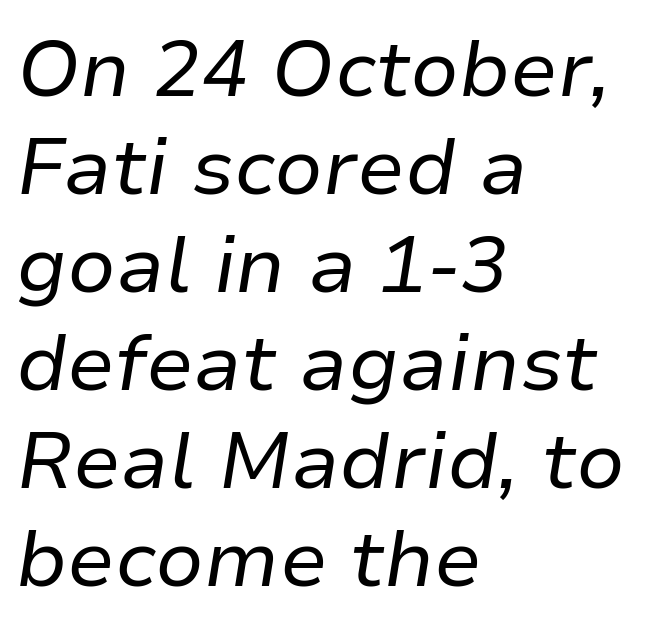
The image shows 79 px regular-weight type, italic (leaning right); set left-aligned, line spacing 1.24x, normal letter spacing, not underlined; low stroke contrast and a medium x-height.
